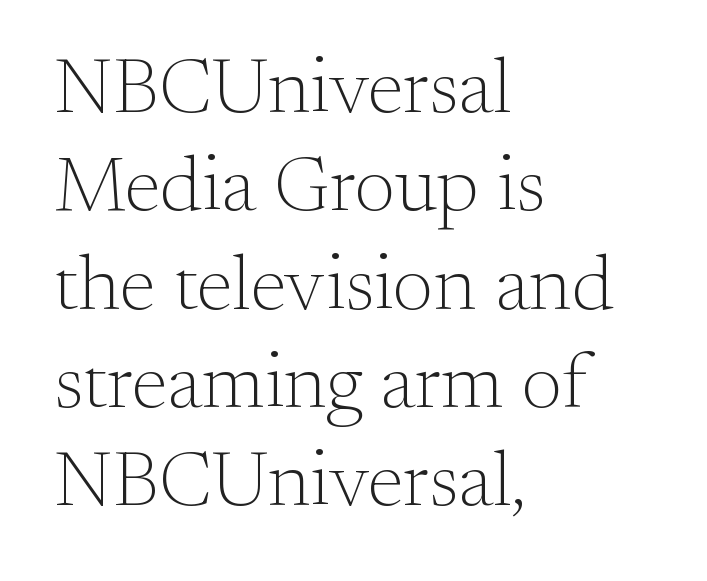
The image shows 78 px light serif type, upright; set left-aligned, normal line spacing (1.26x), normal letter spacing, not underlined; medium stroke contrast and a small x-height.
